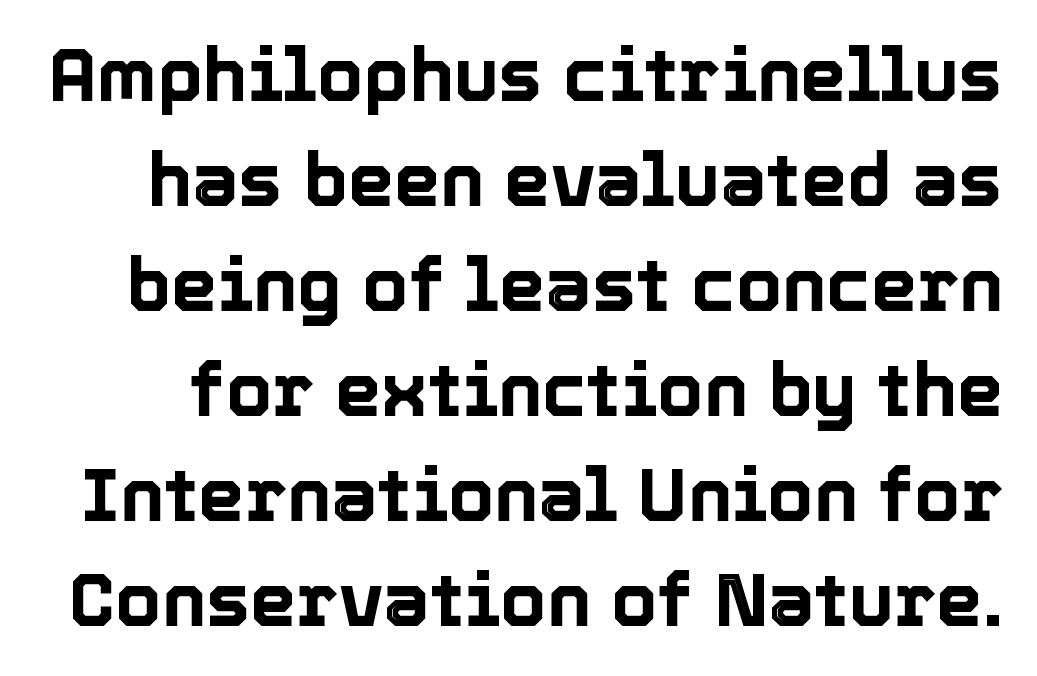
Q: Is the text italic (slanted)? A: No, it is upright.
Q: Is the text underlined? A: No.
Q: Is the spacing between letters normal or unusually wide? A: Normal.
Q: Is the spacing between lines tight, normal or loose? A: Normal.
Q: Width (condensed, normal, or wide)? A: Normal.
Q: x-height? A: Medium.
Q: Monospaced? A: No.
